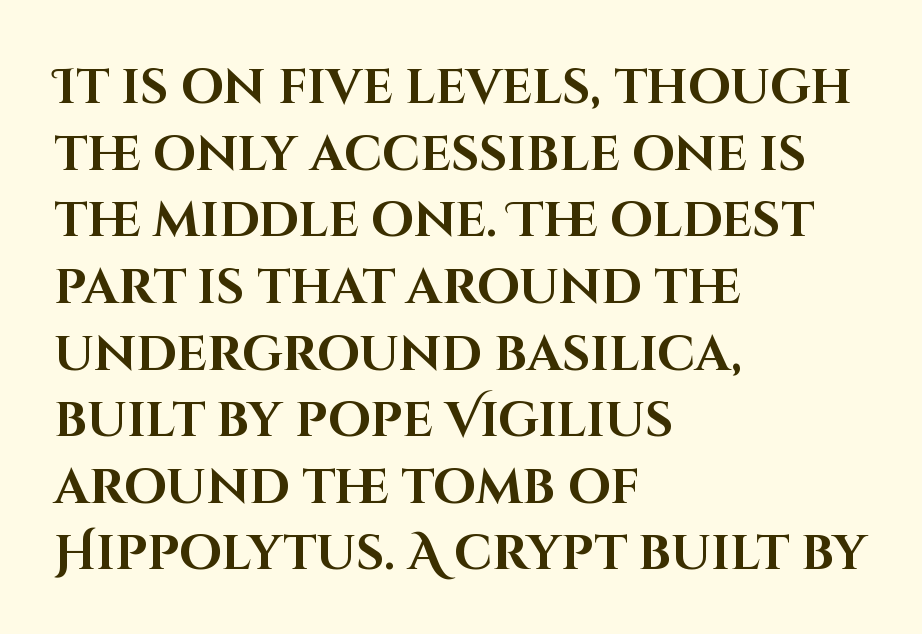
The image shows 49 px bold sans-serif type, upright; set left-aligned, normal line spacing (1.36x), normal letter spacing, not underlined; high stroke contrast and a large x-height.
